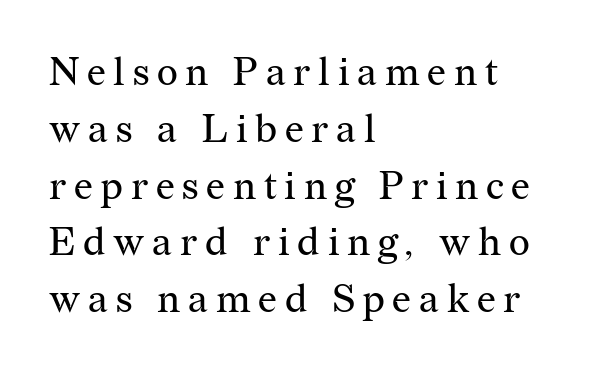
The words here are not underlined. What's the leading like? Ordinary, nothing unusual. Tall strokes in this sample are plumb rather than angled. The font family rendered here belongs to the serif group. Compared with a typical body face, this is equally light or lighter still.
